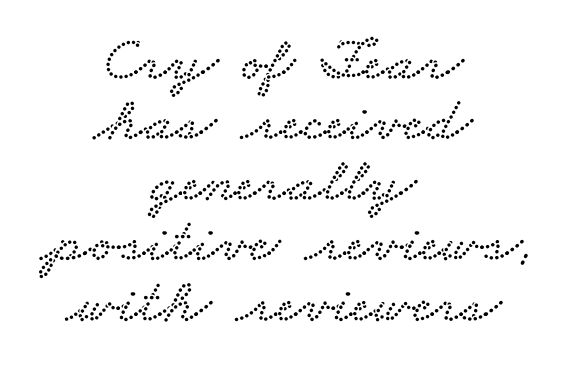
Q: Is the typeface a serif or a sans-serif typeface? A: Serif.
Q: Is the text underlined? A: No.
Q: How is the paragraph aligned? A: Centered.
Q: Is the spacing between letters normal or unusually wide? A: Normal.
Q: Is the spacing between lines tight, normal or loose? A: Tight.
Q: Width (condensed, normal, or wide)? A: Wide.
Q: Stroke contrast? A: Low.
Q: x-height? A: Small.
Q: Monospaced? A: No.
